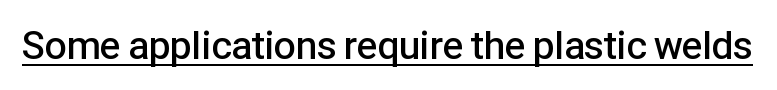
Q: Is the text bold? A: Semi-bold.
Q: Is the text italic (slanted)? A: No, it is upright.
Q: Is the typeface a serif or a sans-serif typeface? A: Sans-serif.
Q: Is the text underlined? A: Yes.
Q: Is the spacing between letters normal or unusually wide? A: Normal.
Q: Width (condensed, normal, or wide)? A: Normal.
Q: Stroke contrast? A: Low.
Q: x-height? A: Medium.
Q: Monospaced? A: No.
